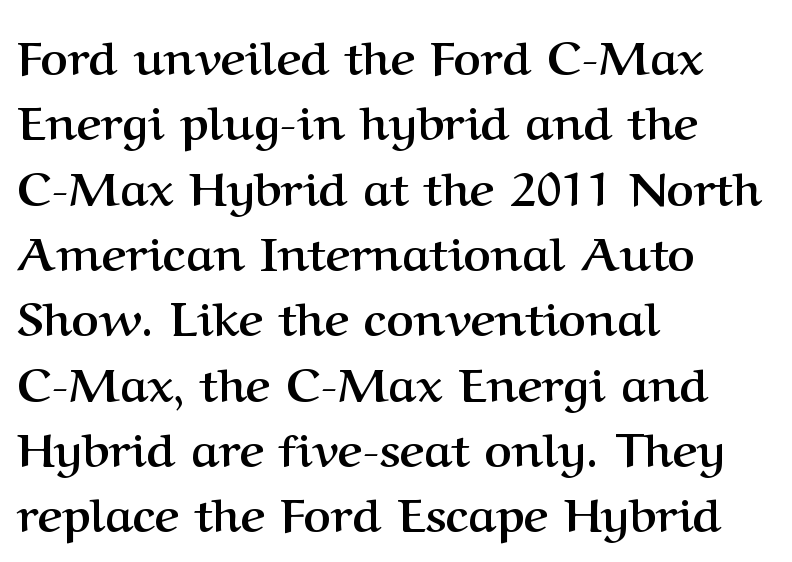
Q: Is the text bold? A: Yes.
Q: Is the text italic (slanted)? A: No, it is upright.
Q: Is the typeface a serif or a sans-serif typeface? A: Serif.
Q: Is the text underlined? A: No.
Q: How is the paragraph aligned? A: Left-aligned.
Q: Is the spacing between letters normal or unusually wide? A: Normal.
Q: Is the spacing between lines tight, normal or loose? A: Normal.
Q: Width (condensed, normal, or wide)? A: Normal.
Q: Stroke contrast? A: Medium.
Q: x-height? A: Medium.
Q: Monospaced? A: No.
